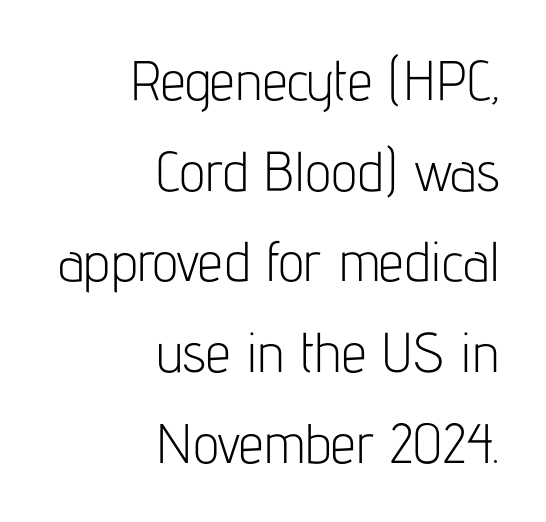
Q: Is the text bold? A: No.
Q: Is the text italic (slanted)? A: No, it is upright.
Q: Is the typeface a serif or a sans-serif typeface? A: Sans-serif.
Q: Is the text underlined? A: No.
Q: How is the paragraph aligned? A: Right-aligned.
Q: Is the spacing between letters normal or unusually wide? A: Normal.
Q: Is the spacing between lines tight, normal or loose? A: Normal.
Q: Width (condensed, normal, or wide)? A: Condensed.
Q: Stroke contrast? A: Low.
Q: x-height? A: Medium.
Q: Monospaced? A: No.
